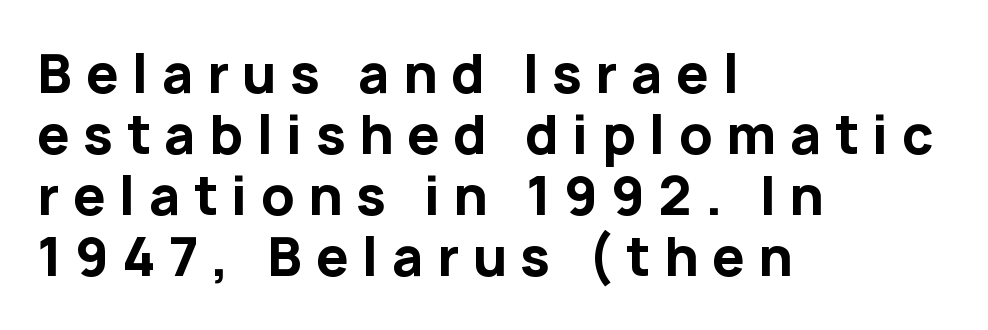
Posture: straight, roman, zero tilt. You'd pick this weight for a headline — it's a proper bold. Between one letter and the next there's a generous, obvious gap. Only glyphs here, with clear space below each row.
